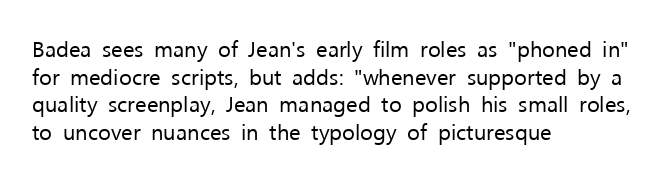
The typeface has the unassuming heft of standard copy or less. Vertical strokes here are truly vertical. A clean baseline with only descenders dipping below it. Default kerning and tracking; the words read as compact shapes.
